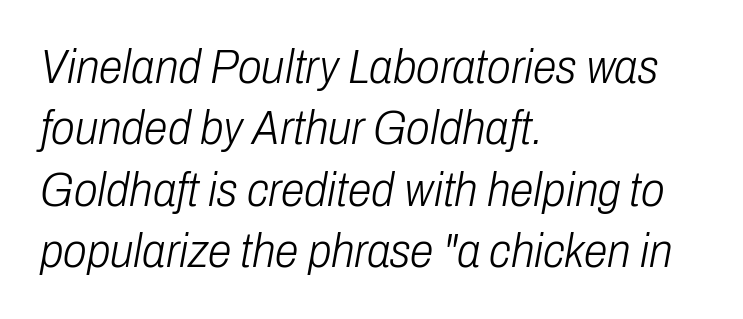
Q: Is the text bold? A: No.
Q: Is the text italic (slanted)? A: Yes, it leans right by about 10 degrees.
Q: Is the text underlined? A: No.
Q: How is the paragraph aligned? A: Left-aligned.
Q: Is the spacing between letters normal or unusually wide? A: Normal.
Q: Is the spacing between lines tight, normal or loose? A: Normal.
Q: Width (condensed, normal, or wide)? A: Condensed.
Q: Stroke contrast? A: Low.
Q: x-height? A: Medium.
Q: Monospaced? A: No.
